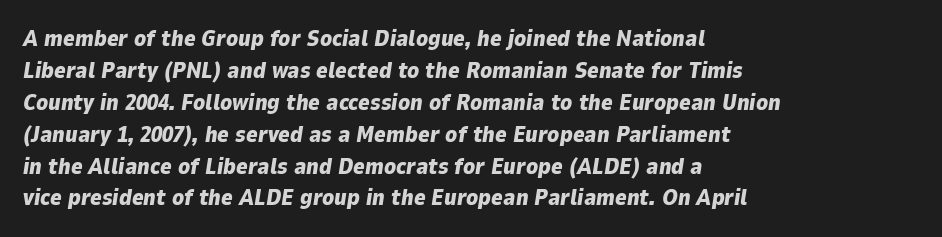
Q: Is the text bold? A: Yes.
Q: Is the text italic (slanted)? A: Yes, it leans right by about 9 degrees.
Q: Is the text underlined? A: No.
Q: How is the paragraph aligned? A: Left-aligned.
Q: Is the spacing between letters normal or unusually wide? A: Normal.
Q: Is the spacing between lines tight, normal or loose? A: Normal.
